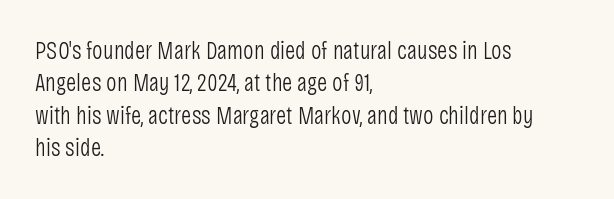
The words here are not underlined. Whoever set this chose a conventional vertical rhythm. Honestly, the letter spacing is just normal — you wouldn't notice it. Tall strokes in this sample are plumb rather than angled. Compared with a centered layout, this one pins lines to the left instead. The weight tops out at a normal text grade.
